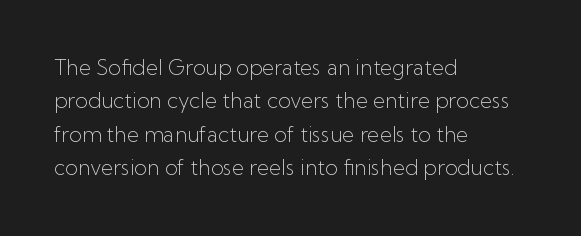
Q: Is the text bold? A: No.
Q: Is the text italic (slanted)? A: No, it is upright.
Q: Is the text underlined? A: No.
Q: How is the paragraph aligned? A: Left-aligned.
Q: Is the spacing between letters normal or unusually wide? A: Normal.
Q: Is the spacing between lines tight, normal or loose? A: Normal.
